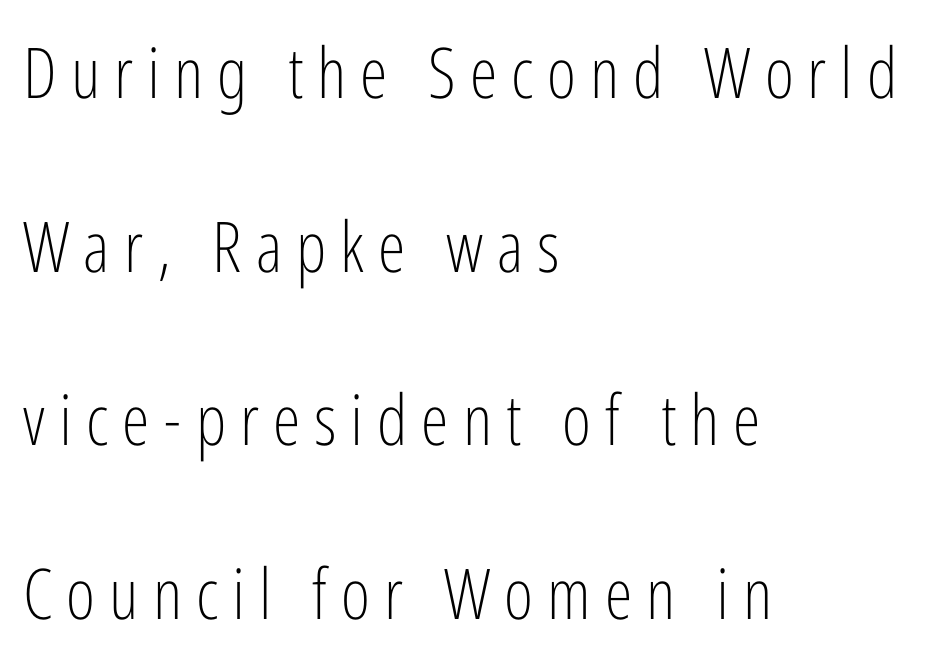
{"serif": "no", "italic": "no", "bold": "no", "weight": "light", "width": "condensed", "stroke_contrast": "low", "x_height": "medium", "monospaced": "no", "underline": "no", "align": "left", "line_spacing": "loose", "line_spacing_ratio": 2.48, "letter_spacing": "wide", "letter_spacing_em": 0.2, "glyph_px": 70}
